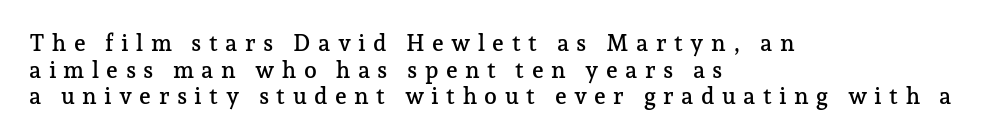
The image shows 23 px text type, upright; set left-aligned, line spacing 1.16x, unusually wide letter spacing (+0.32 em), not underlined.
